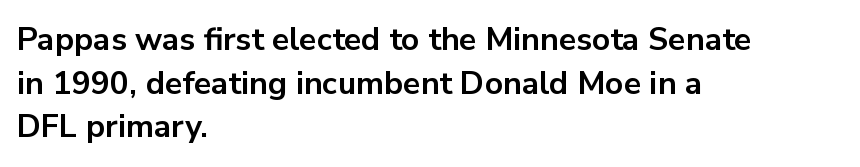
Look at the stroke-to-counter ratio: heavy, a bold. If you drew a line through each stem, it would be perfectly vertical. The space between consecutive lines is moderate. Honestly, the letter spacing is just normal — you wouldn't notice it.
